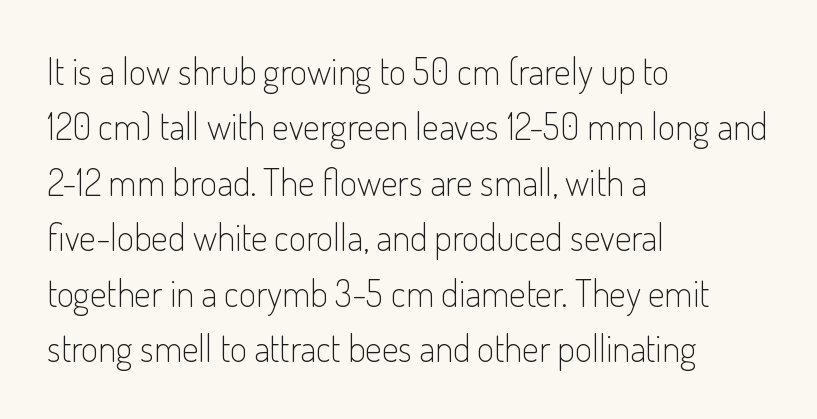
Every character sits straight up, as roman type does. Honestly, there is no underline to notice here at all. The text block is weighted toward the left margin, trailing off unevenly rightward. This reads as an unemphasized weight, regular at the heaviest. Rows of type keep a routine distance in the vertical direction.
